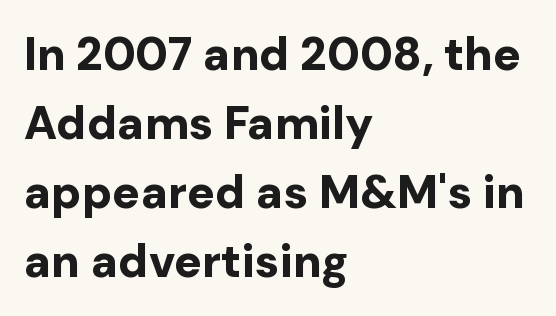
The type family on display is of the sans-serif kind. The face used here is proportionally spaced, like ordinary book or web type. The lettering stays uniformly vertical, giving the passage a roman look. The foot of each line stays bare and open. The rendering uses a moderate line-height, typical for paragraphs.
